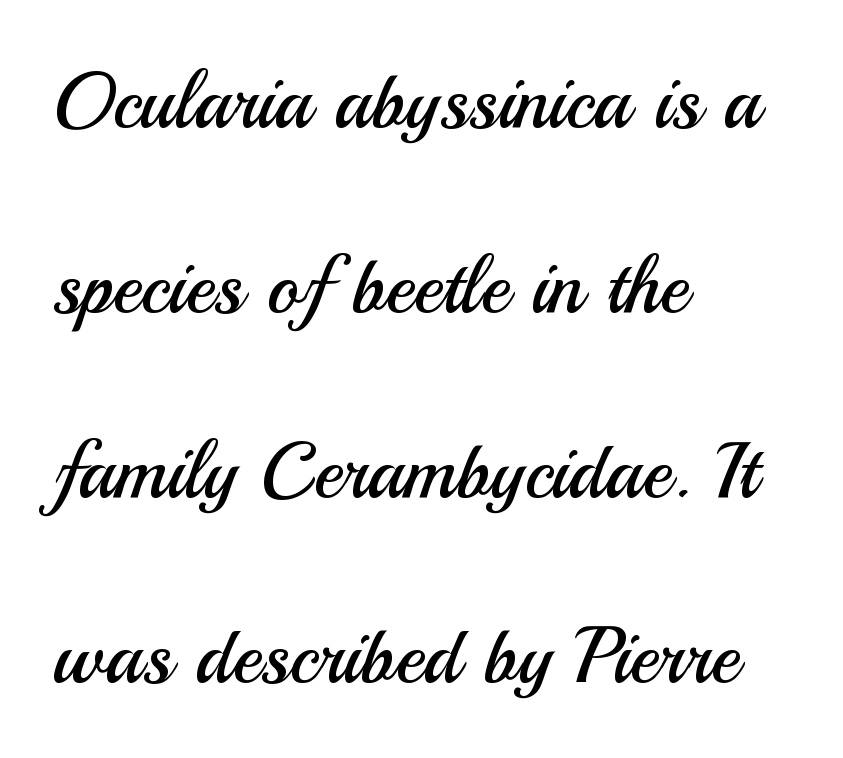
The image shows 78 px regular-weight sans-serif type; set left-aligned, loose line spacing (2.37x), normal letter spacing, not underlined; medium stroke contrast and a small x-height.
